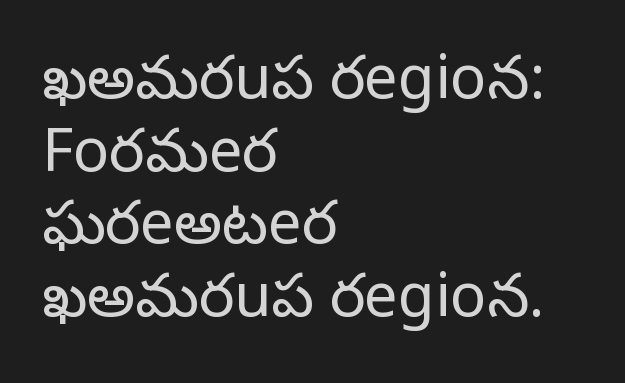
{"serif": "no", "italic": "no", "bold": "no", "weight": "light", "width": "normal", "stroke_contrast": "low", "x_height": "medium", "monospaced": "no", "underline": "no", "align": "left", "line_spacing_ratio": 1.21, "letter_spacing": "normal", "letter_spacing_em": 0.0, "glyph_px": 60}
